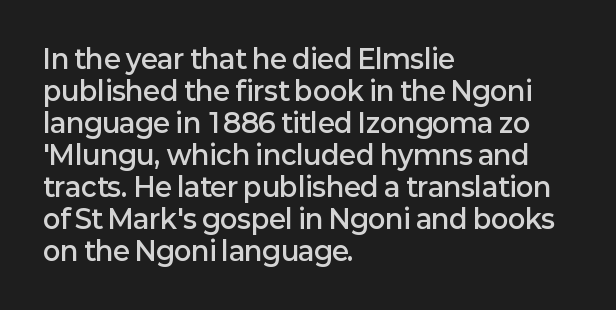
Q: Is the text bold? A: Semi-bold.
Q: Is the text italic (slanted)? A: No, it is upright.
Q: Is the text underlined? A: No.
Q: How is the paragraph aligned? A: Left-aligned.
Q: Is the spacing between letters normal or unusually wide? A: Normal.
